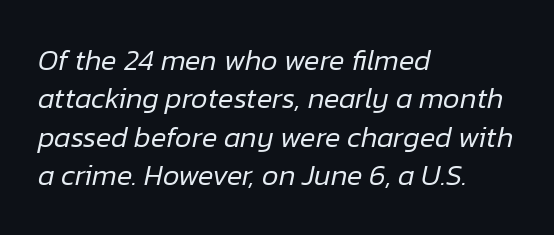
Stroke mass is kept to a normal reading level or below. The space beneath each line is pristine and unruled. Compared with a centered layout, this one pins lines to the left instead. Evenly set lines give the paragraph a standard silhouette.
